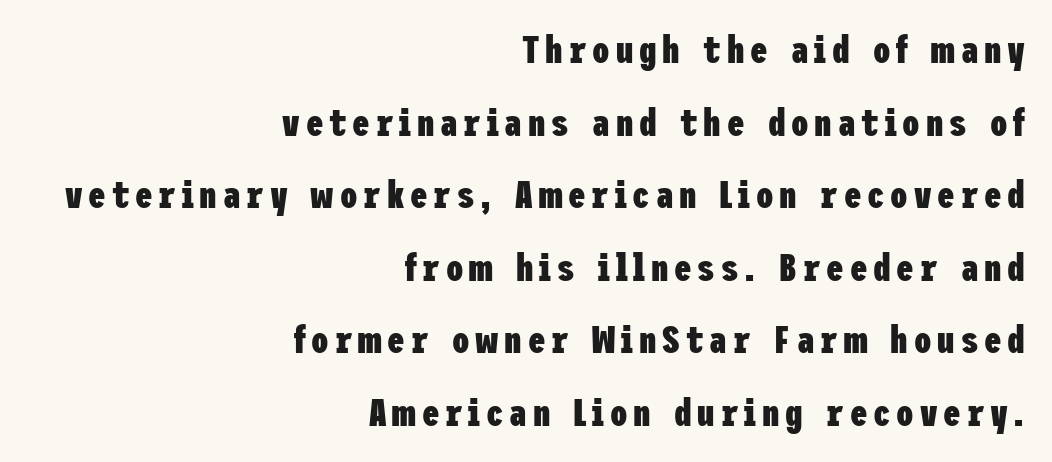
{"serif": "no", "italic": "no", "bold": "yes", "weight": "heavy", "width": "condensed", "stroke_contrast": "low", "x_height": "medium", "underline": "no", "align": "right", "line_spacing_ratio": 1.86, "glyph_px": 39}
